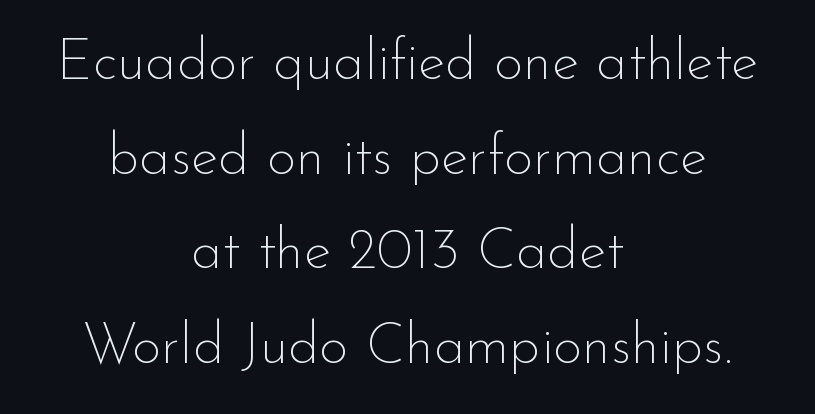
Quick note: interline space is typical. Horizontally, the lines are justified to the midpoint only. Clear beneath every line of the passage. The specimen reads as upright at a glance. These lines are rendered in a variable-pitch font.
